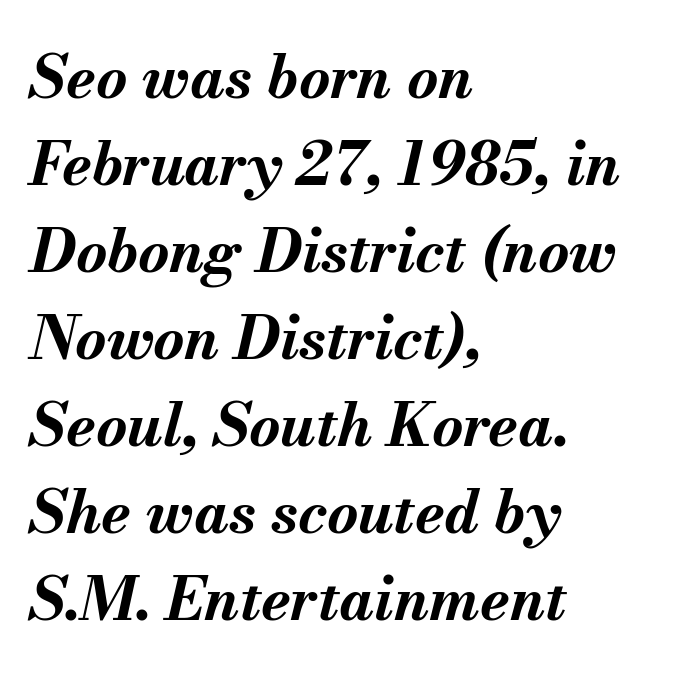
Q: Is the text bold? A: Yes.
Q: Is the text italic (slanted)? A: Yes, it leans right by about 13 degrees.
Q: Is the text underlined? A: No.
Q: How is the paragraph aligned? A: Left-aligned.
Q: Is the spacing between letters normal or unusually wide? A: Normal.
Q: Is the spacing between lines tight, normal or loose? A: Normal.
Q: Width (condensed, normal, or wide)? A: Normal.
Q: Stroke contrast? A: Medium.
Q: x-height? A: Small.
Q: Monospaced? A: No.
